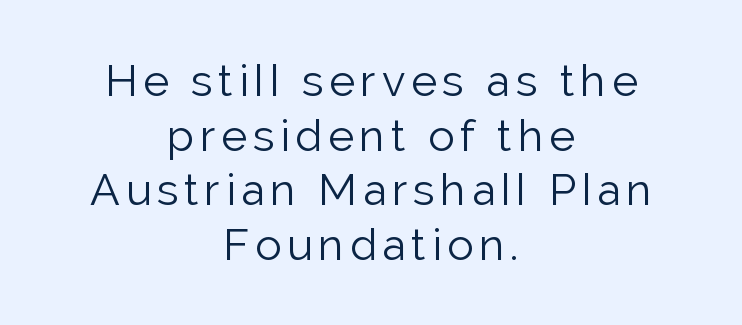
The image shows 44 px light sans-serif type, upright; set centered, line spacing 1.24x, not underlined; low stroke contrast and a medium x-height.
